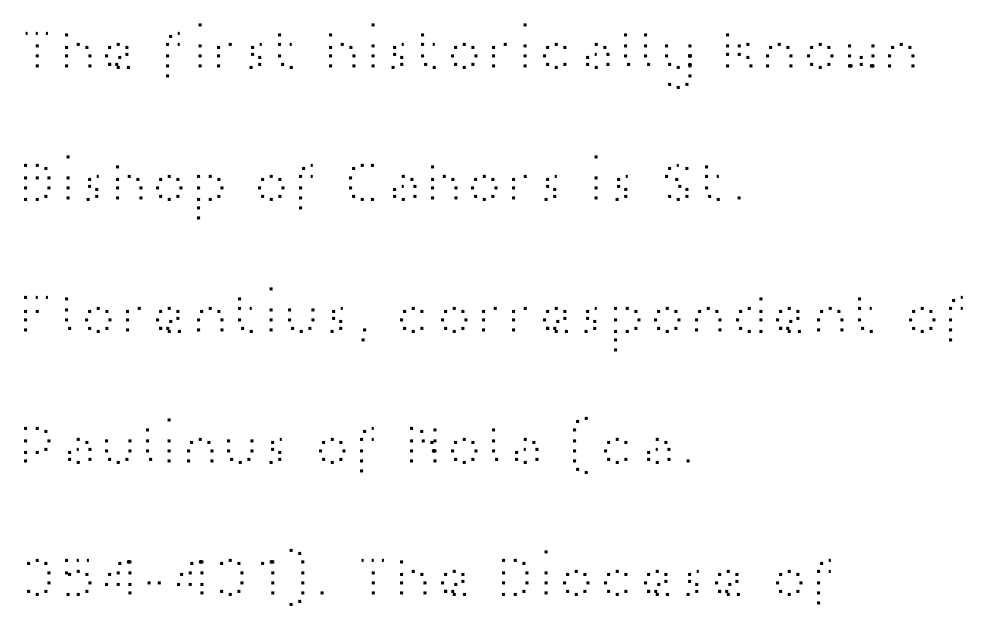
The image shows 61 px light, wide sans-serif type, upright; set left-aligned, loose line spacing (2.16x), normal letter spacing, not underlined; high stroke contrast and a medium x-height.
